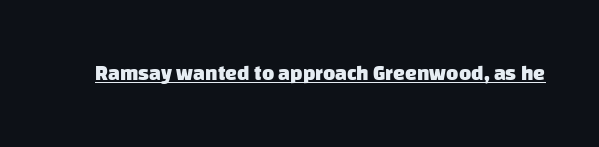
The image shows 21 px bold type; set normal letter spacing, underlined.
